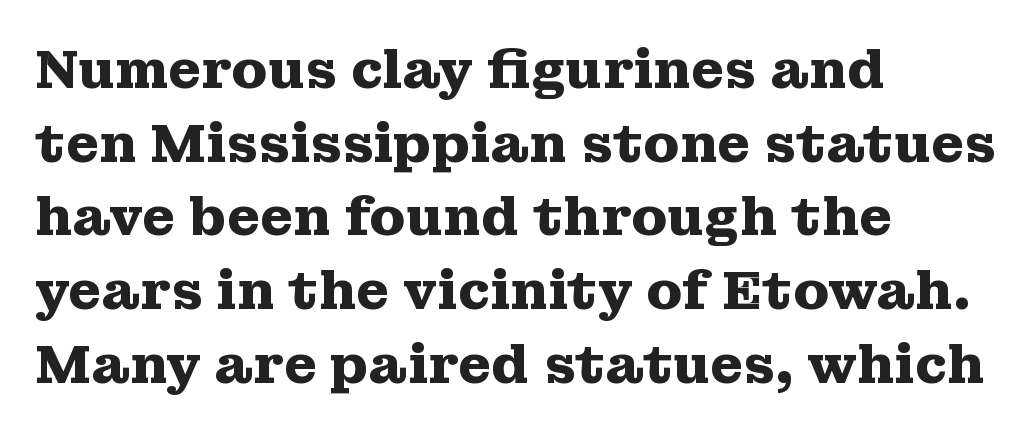
Q: Is the text bold? A: Yes.
Q: Is the text italic (slanted)? A: No, it is upright.
Q: Is the typeface a serif or a sans-serif typeface? A: Serif.
Q: Is the text underlined? A: No.
Q: How is the paragraph aligned? A: Left-aligned.
Q: Is the spacing between letters normal or unusually wide? A: Normal.
Q: Is the spacing between lines tight, normal or loose? A: Normal.
Q: Width (condensed, normal, or wide)? A: Wide.
Q: Stroke contrast? A: Medium.
Q: x-height? A: Medium.
Q: Monospaced? A: No.
